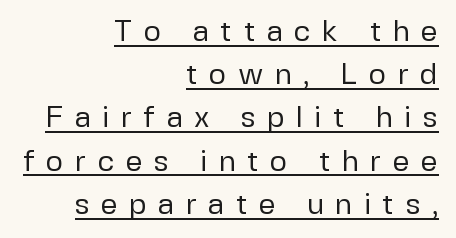
Q: Is the text bold? A: No.
Q: Is the text italic (slanted)? A: No, it is upright.
Q: Is the typeface a serif or a sans-serif typeface? A: Sans-serif.
Q: Is the text underlined? A: Yes.
Q: How is the paragraph aligned? A: Right-aligned.
Q: Is the spacing between letters normal or unusually wide? A: Unusually wide.
Q: Is the spacing between lines tight, normal or loose? A: Normal.
Q: Width (condensed, normal, or wide)? A: Normal.
Q: Stroke contrast? A: Low.
Q: x-height? A: Medium.
Q: Monospaced? A: No.
